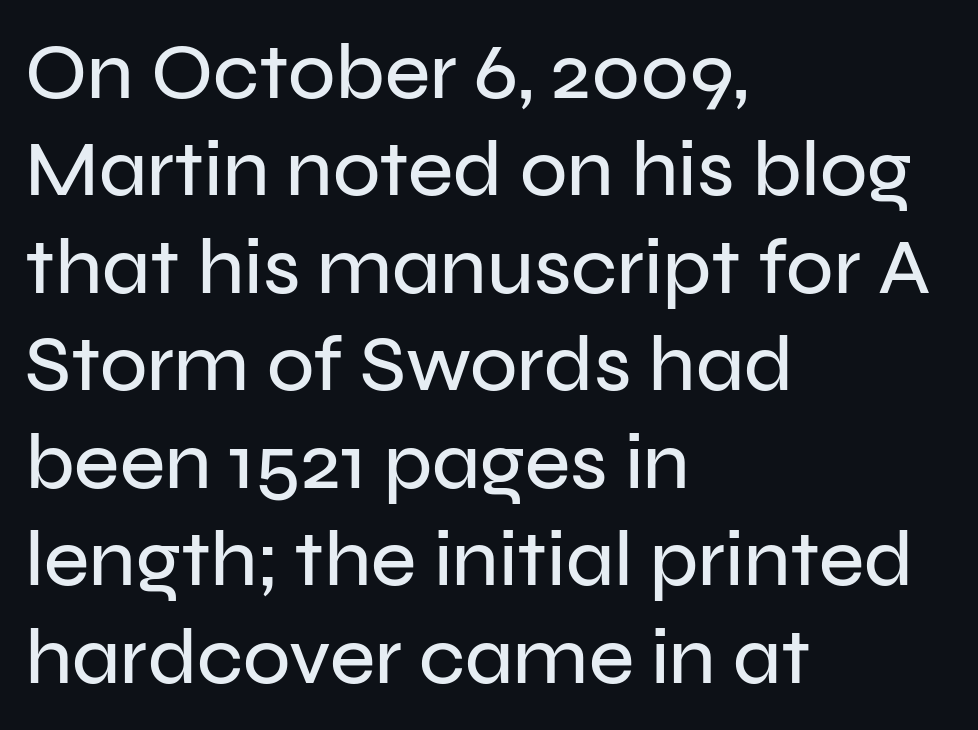
The image shows 78 px sans-serif type, upright; set left-aligned, normal line spacing (1.25x), normal letter spacing, not underlined; low stroke contrast and a medium x-height.
